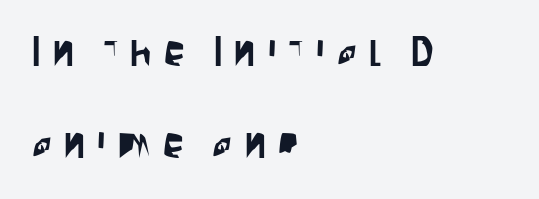
Every row of glyphs begins at an identical x-position on the left. The specimen reads as upright at a glance. Unlike a traditional serif, this face leaves its strokes unadorned. Is this a fixed-width face? No — the glyphs have proportional, varying widths. The rendering inserts visible extra space after every character. This sample trades compactness for vertical openness between lines.
